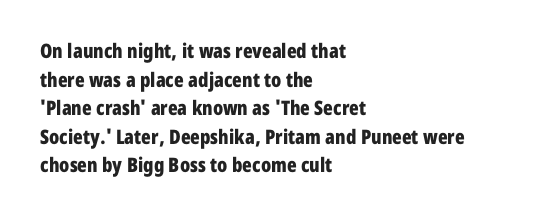
The image shows 20 px bold type, upright; set left-aligned, normal line spacing (1.43x), normal letter spacing, not underlined.
